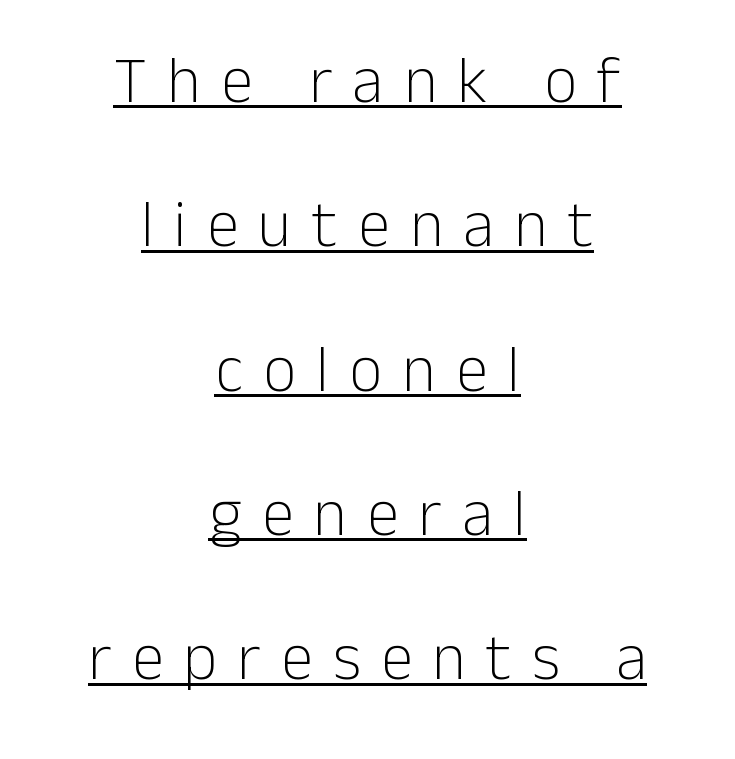
Q: Is the text bold? A: No.
Q: Is the text italic (slanted)? A: No, it is upright.
Q: Is the typeface a serif or a sans-serif typeface? A: Sans-serif.
Q: Is the text underlined? A: Yes.
Q: How is the paragraph aligned? A: Centered.
Q: Is the spacing between letters normal or unusually wide? A: Unusually wide.
Q: Is the spacing between lines tight, normal or loose? A: Loose.
Q: Width (condensed, normal, or wide)? A: Normal.
Q: Stroke contrast? A: Low.
Q: x-height? A: Medium.
Q: Monospaced? A: No.
